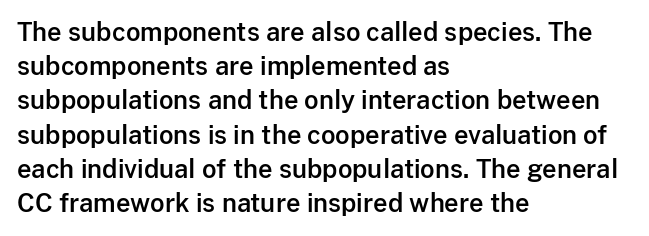
Q: Is the text italic (slanted)? A: No, it is upright.
Q: Is the text underlined? A: No.
Q: How is the paragraph aligned? A: Left-aligned.
Q: Is the spacing between letters normal or unusually wide? A: Normal.
Q: Is the spacing between lines tight, normal or loose? A: Normal.
